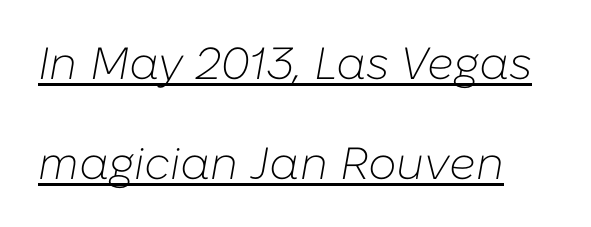
{"italic": "yes", "lean": "right", "slant_degrees": 10, "bold": "no", "weight": "light", "width": "normal", "stroke_contrast": "low", "x_height": "medium", "monospaced": "no", "underline": "yes", "line_spacing": "loose", "line_spacing_ratio": 2.23, "letter_spacing": "normal", "letter_spacing_em": 0.0, "glyph_px": 45}
